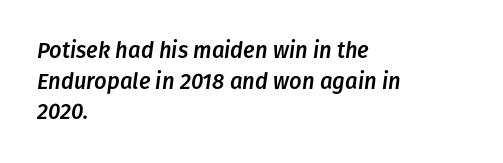
The image shows 22 px text type, italic (leaning right); set left-aligned, normal line spacing (1.39x), normal letter spacing, not underlined.
